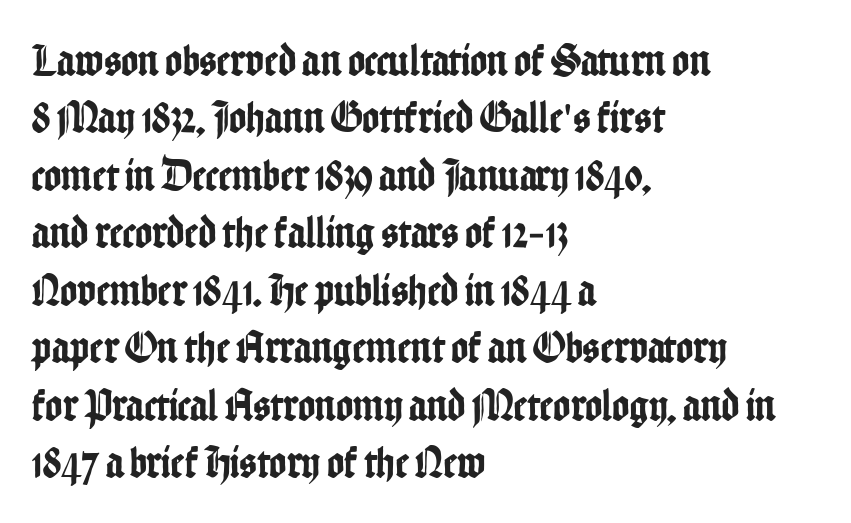
The image shows 46 px condensed sans-serif type, upright; set left-aligned, normal line spacing (1.25x), normal letter spacing, not underlined; low stroke contrast and a medium x-height.
